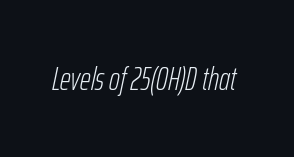
There is no visible air inserted between adjacent glyphs. The font is comparable to plain body text, perhaps lighter. Is this a fixed-width face? No — the glyphs have proportional, varying widths. Type without underlining. Notice how the stems are inclined rather than vertical — that's the hallmark of italics.
